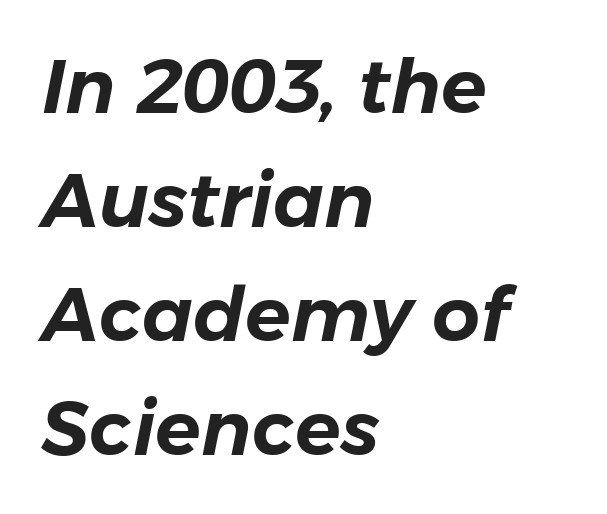
The image shows 75 px text type, italic (leaning right); set left-aligned, normal line spacing (1.52x), normal letter spacing, not underlined; low stroke contrast and a medium x-height.
